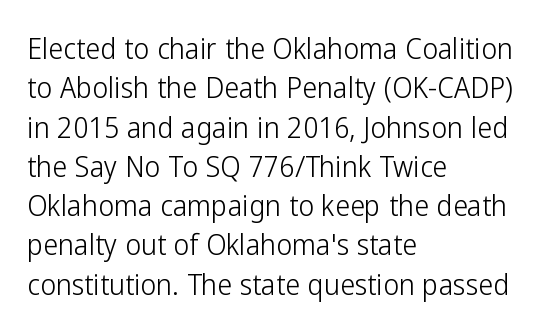
{"serif": "no", "italic": "no", "bold": "no", "weight": "light", "width": "condensed", "stroke_contrast": "low", "x_height": "medium", "monospaced": "no", "underline": "no", "align": "left", "line_spacing": "normal", "line_spacing_ratio": 1.31, "letter_spacing": "normal", "letter_spacing_em": 0.0, "glyph_px": 30}
